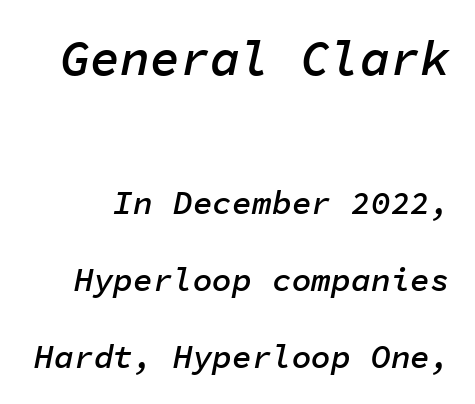
Reading top to bottom, the characters get smaller at the block break. Every character here occupies the same horizontal width, giving the sample a typewriter-like rhythm. You could call the tracking neutral — neither tight nor loose. The strip under each line holds only bare page.
